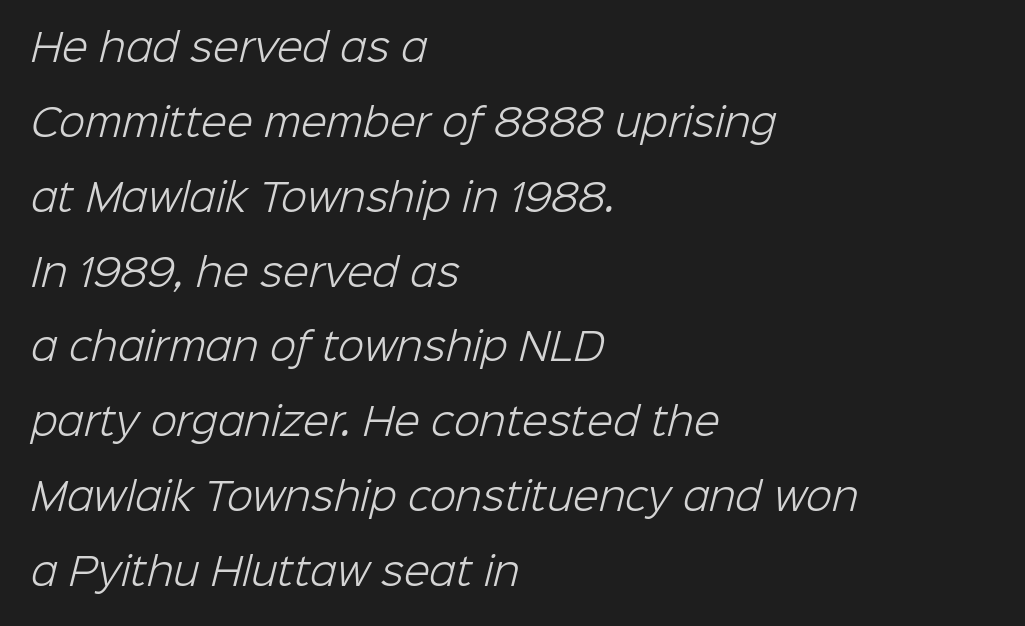
You could not count columns in this text — the font is proportionally spaced. The typeface has the unassuming heft of standard copy or less. Students, note that the glyphs here touch the page at normal intervals. A student would call this left alignment; a typographer would say flush left, rag right. The typeface chosen for these lines omits serifs. This rendering features lettering with no underline.
